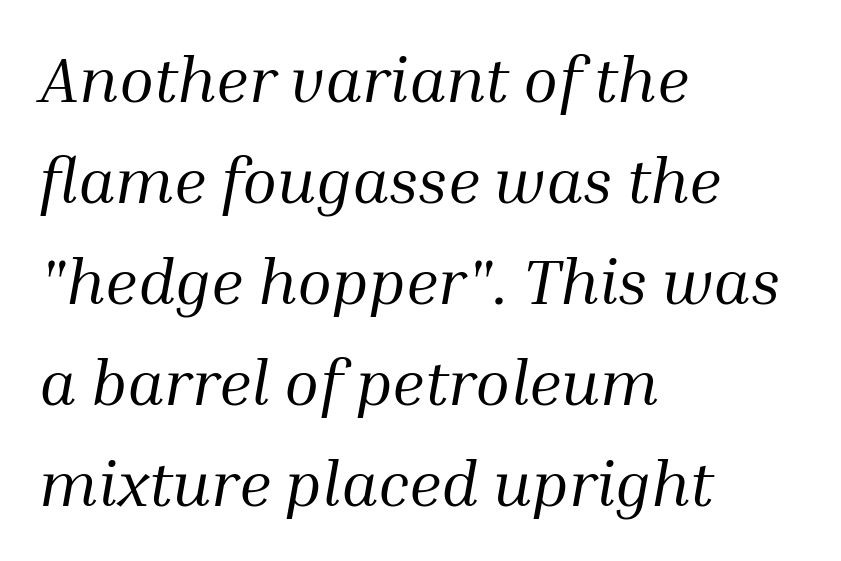
The image shows 64 px regular-weight serif type, italic (leaning right); set left-aligned, normal line spacing (1.58x), normal letter spacing, not underlined; medium stroke contrast and a medium x-height.
